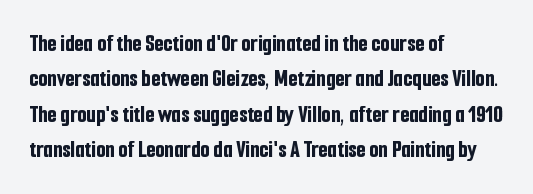
Q: Is the text bold? A: Yes.
Q: Is the text italic (slanted)? A: No, it is upright.
Q: Is the text underlined? A: No.
Q: How is the paragraph aligned? A: Left-aligned.
Q: Is the spacing between letters normal or unusually wide? A: Normal.
Q: Is the spacing between lines tight, normal or loose? A: Normal.
